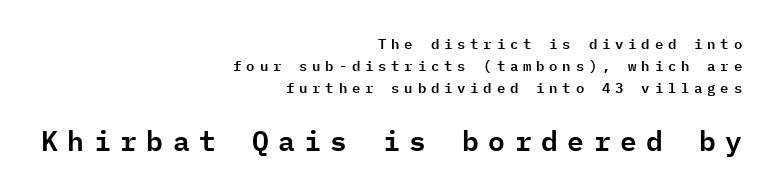
{"serif": "no", "italic": "no", "width": "normal", "stroke_contrast": "low", "x_height": "medium", "monospaced": "yes", "underline": "no", "align": "right", "line_spacing": "normal", "line_spacing_ratio": 1.57, "letter_spacing": "wide", "letter_spacing_em": 0.34, "larger_block": "second", "size_ratio": 2.0, "glyph_px": 28}
